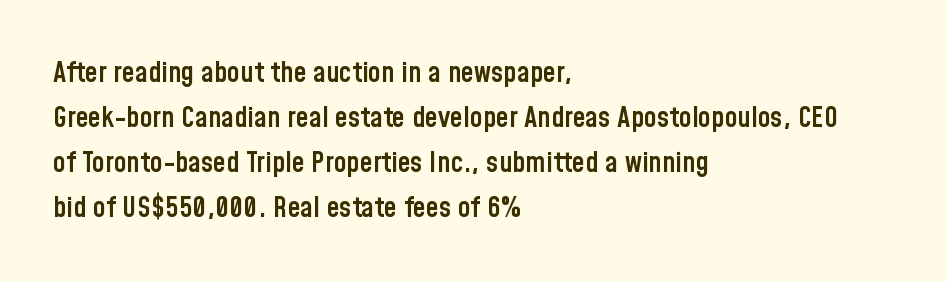
The image shows 29 px semibold, condensed sans-serif type, upright; set left-aligned, normal line spacing (1.55x), normal letter spacing, not underlined; low stroke contrast and a medium x-height.
